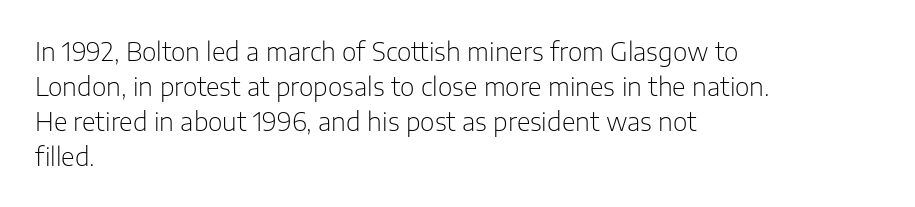
Q: Is the text bold? A: No.
Q: Is the text italic (slanted)? A: No, it is upright.
Q: Is the text underlined? A: No.
Q: How is the paragraph aligned? A: Left-aligned.
Q: Is the spacing between letters normal or unusually wide? A: Normal.
Q: Is the spacing between lines tight, normal or loose? A: Normal.
